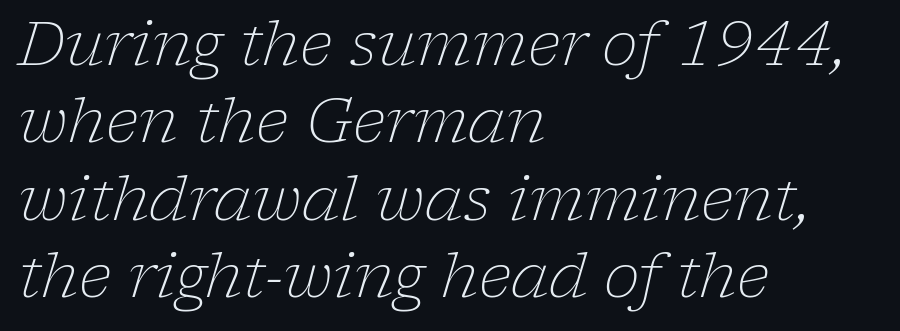
{"serif": "yes", "italic": "yes", "lean": "right", "slant_degrees": 17, "bold": "no", "weight": "light", "width": "normal", "stroke_contrast": "low", "x_height": "medium", "monospaced": "no", "underline": "no", "align": "left", "line_spacing": "normal", "line_spacing_ratio": 1.27, "letter_spacing": "normal", "letter_spacing_em": 0.0, "glyph_px": 61}
